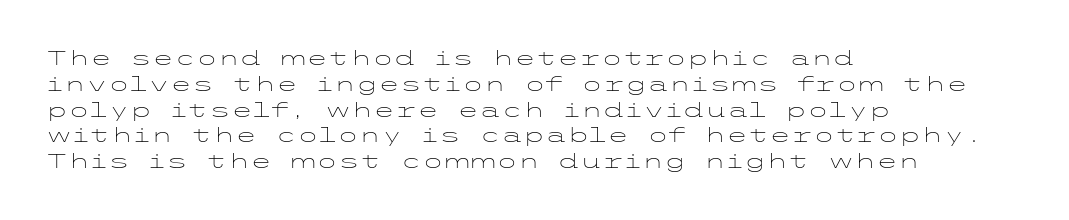
Q: Is the text bold? A: No.
Q: Is the text italic (slanted)? A: No, it is upright.
Q: Is the text underlined? A: No.
Q: How is the paragraph aligned? A: Left-aligned.
Q: Is the spacing between letters normal or unusually wide? A: Normal.
Q: Is the spacing between lines tight, normal or loose? A: Normal.
